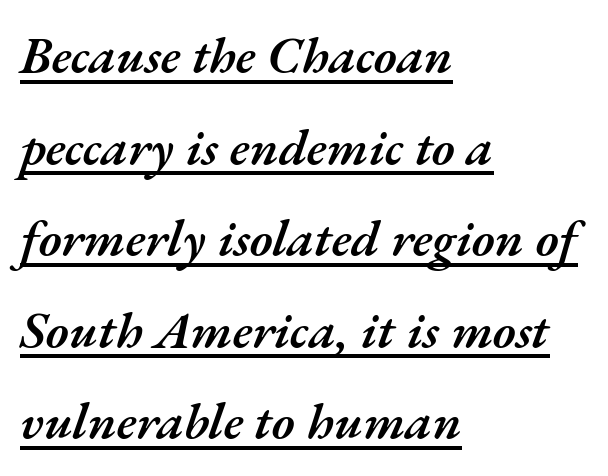
Q: Is the text bold? A: Semi-bold.
Q: Is the text italic (slanted)? A: Yes, it leans right by about 17 degrees.
Q: Is the text underlined? A: Yes.
Q: How is the paragraph aligned? A: Left-aligned.
Q: Is the spacing between letters normal or unusually wide? A: Normal.
Q: Width (condensed, normal, or wide)? A: Normal.
Q: Stroke contrast? A: Medium.
Q: x-height? A: Small.
Q: Monospaced? A: No.
